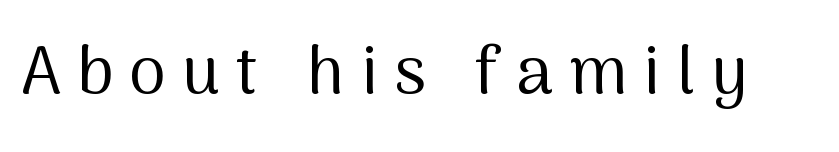
The image shows 67 px regular-weight sans-serif type, upright; set unusually wide letter spacing (+0.24 em), not underlined; medium stroke contrast and a medium x-height.
